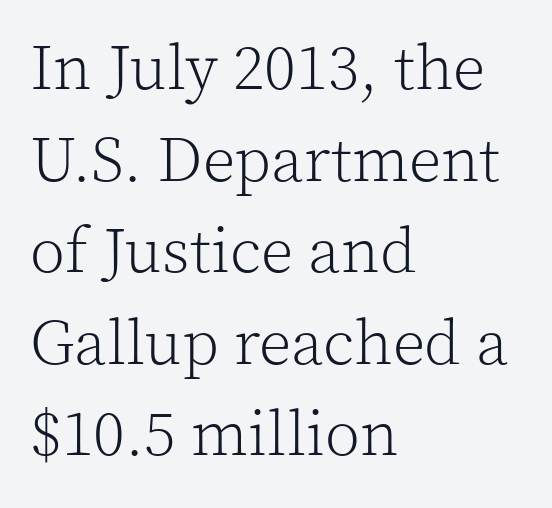
The image shows 64 px light serif type, upright; set left-aligned, normal line spacing (1.43x), normal letter spacing, not underlined; a medium x-height.
